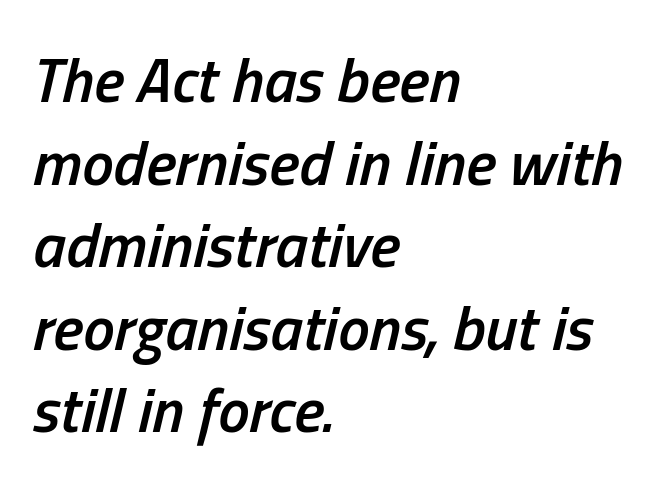
The image shows 63 px semibold, condensed type, italic (leaning right); set left-aligned, normal line spacing (1.31x), normal letter spacing, not underlined; low stroke contrast and a medium x-height.
